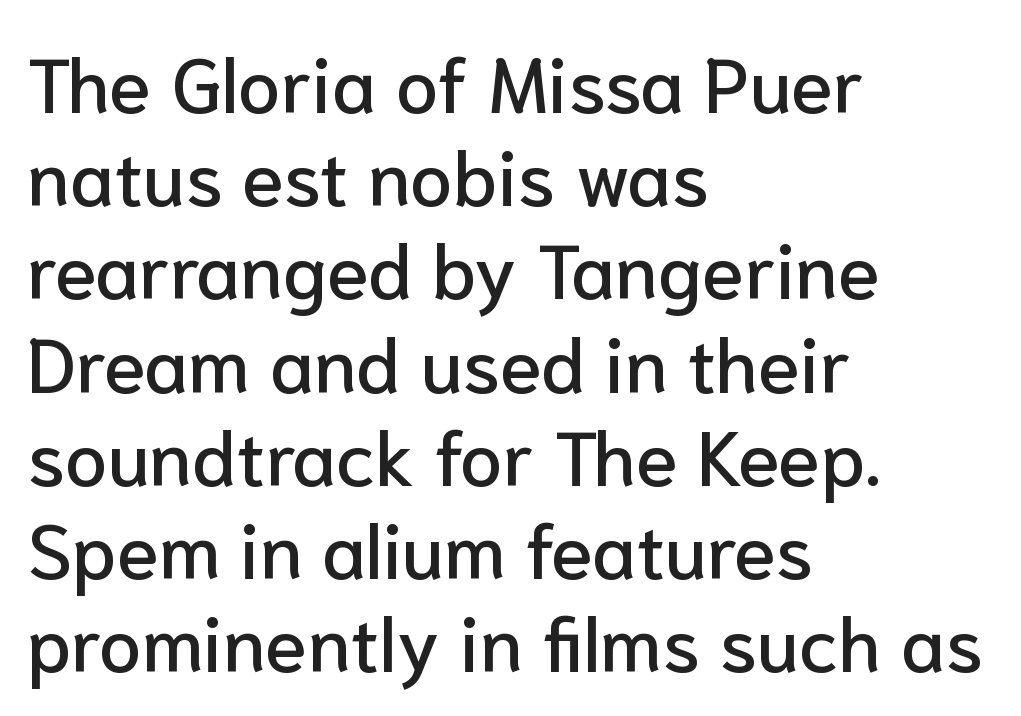
The paragraph shown leans on its left margin. The letters stand upright; this is a roman face. Each word holds together tightly as a unit, with standard inter-letter gaps. The zone under the glyphs is completely vacant. Stroke terminals: plain, sans-serif.
